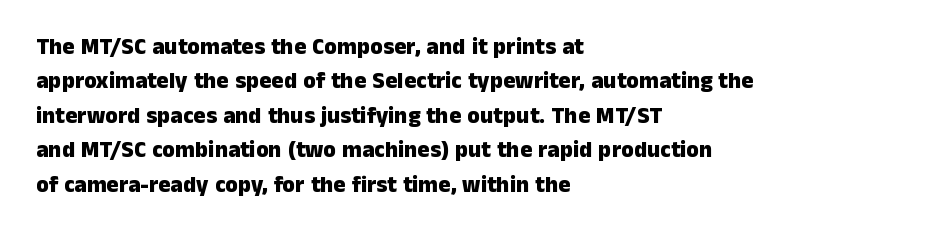
Q: Is the text bold? A: Yes.
Q: Is the text italic (slanted)? A: No, it is upright.
Q: Is the text underlined? A: No.
Q: How is the paragraph aligned? A: Left-aligned.
Q: Is the spacing between letters normal or unusually wide? A: Normal.
Q: Is the spacing between lines tight, normal or loose? A: Normal.
